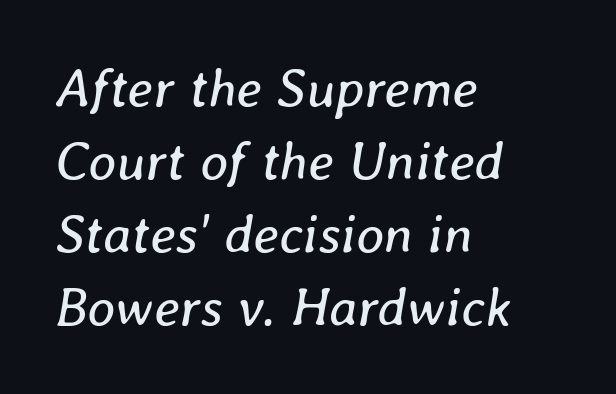
{"italic": "yes", "lean": "right", "slant_degrees": 8, "bold": "no", "weight": "regular", "width": "normal", "stroke_contrast": "low", "x_height": "medium", "monospaced": "no", "underline": "no", "align": "left", "line_spacing": "normal", "line_spacing_ratio": 1.35, "letter_spacing": "normal", "letter_spacing_em": 0.0, "glyph_px": 54}
